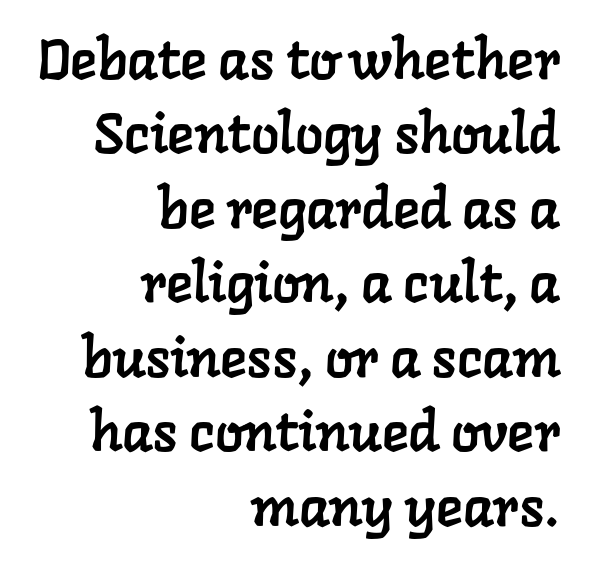
Q: Is the typeface a serif or a sans-serif typeface? A: Serif.
Q: Is the text underlined? A: No.
Q: How is the paragraph aligned? A: Right-aligned.
Q: Is the spacing between letters normal or unusually wide? A: Normal.
Q: Is the spacing between lines tight, normal or loose? A: Normal.
Q: Width (condensed, normal, or wide)? A: Normal.
Q: Stroke contrast? A: Low.
Q: x-height? A: Medium.
Q: Monospaced? A: No.
